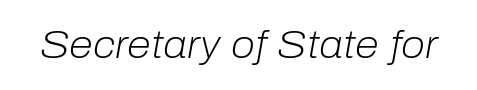
{"italic": "yes", "lean": "right", "slant_degrees": 10, "bold": "no", "weight": "light", "width": "normal", "stroke_contrast": "low", "x_height": "medium", "monospaced": "no", "underline": "no", "letter_spacing": "normal", "letter_spacing_em": 0.0, "glyph_px": 39}
